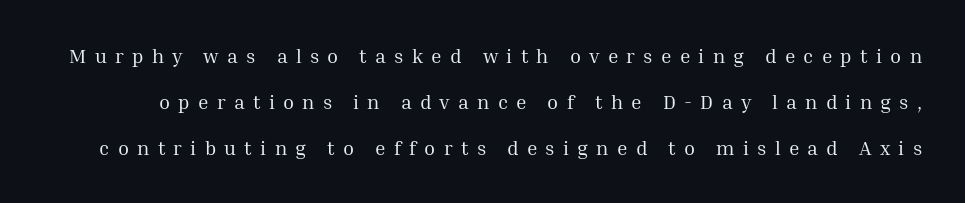
Q: Is the text bold? A: No.
Q: Is the text italic (slanted)? A: No, it is upright.
Q: Is the text underlined? A: No.
Q: Is the spacing between letters normal or unusually wide? A: Unusually wide.
Q: Is the spacing between lines tight, normal or loose? A: Loose.
